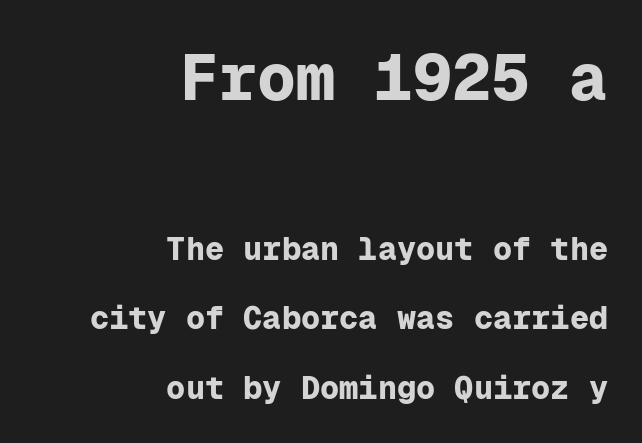
{"serif": "no", "italic": "no", "bold": "yes", "weight": "bold", "width": "normal", "stroke_contrast": "low", "x_height": "medium", "monospaced": "yes", "underline": "no", "align": "right", "line_spacing": "loose", "line_spacing_ratio": 2.17, "letter_spacing": "normal", "letter_spacing_em": 0.0, "larger_block": "first", "size_ratio": 2.03, "glyph_px": 65}
